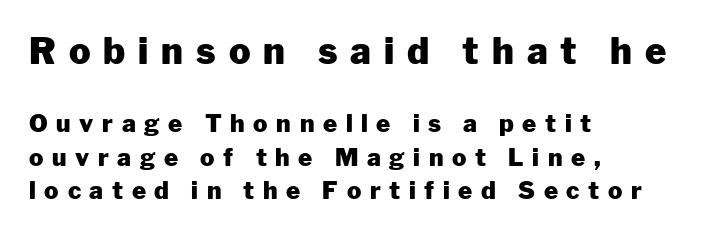
In CSS terms this would be text-align: left. Nobody drew a line under any word here. Nope, no serifs anywhere on these letters. Notice how the stems are strictly vertical — no italics here.
